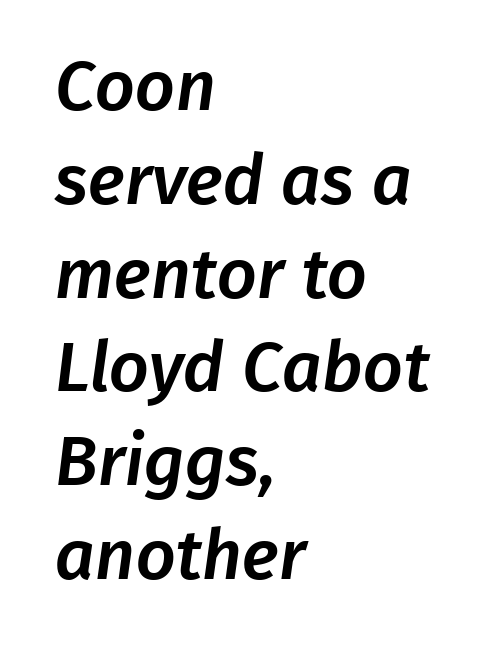
Q: Is the typeface a serif or a sans-serif typeface? A: Sans-serif.
Q: Is the text underlined? A: No.
Q: How is the paragraph aligned? A: Left-aligned.
Q: Is the spacing between letters normal or unusually wide? A: Normal.
Q: Is the spacing between lines tight, normal or loose? A: Normal.
Q: Width (condensed, normal, or wide)? A: Normal.
Q: Stroke contrast? A: Low.
Q: x-height? A: Medium.
Q: Monospaced? A: No.
